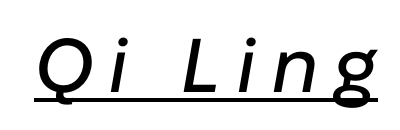
Q: Is the text italic (slanted)? A: Yes, it leans right by about 10 degrees.
Q: Is the text underlined? A: Yes.
Q: Is the spacing between letters normal or unusually wide? A: Unusually wide.
Q: Width (condensed, normal, or wide)? A: Normal.
Q: Stroke contrast? A: Low.
Q: x-height? A: Medium.
Q: Monospaced? A: No.
